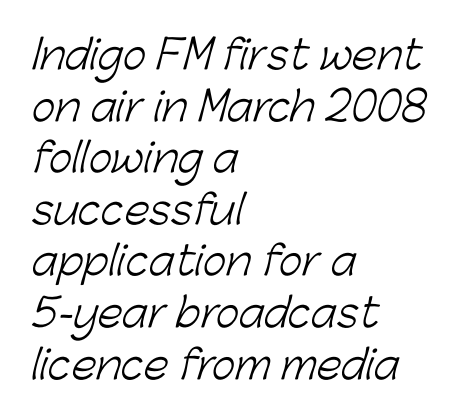
A typesetter would call this proportional, since set widths differ per character. The paragraph shown leans on its left margin. Unlike a traditional serif, this face leaves its strokes unadorned. The space directly below the letters is spotless. Compared with a typical body face, this is equally light or lighter still. Caption: standard tracking, unaltered.
